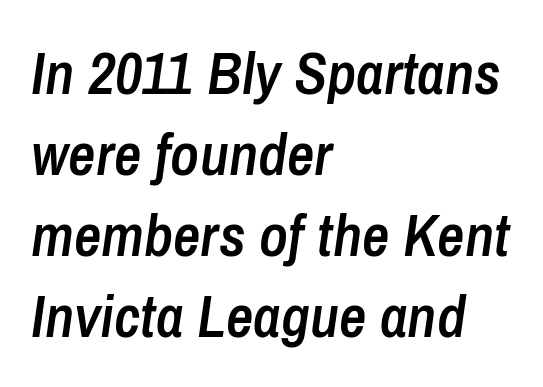
Vertically, the passage feels balanced, rows spaced as you'd expect. Stems and bowls a touch heavier than normal — semibold. The area under the type is left untouched. How are the letters spaced? Ordinarily, with no added tracking.
